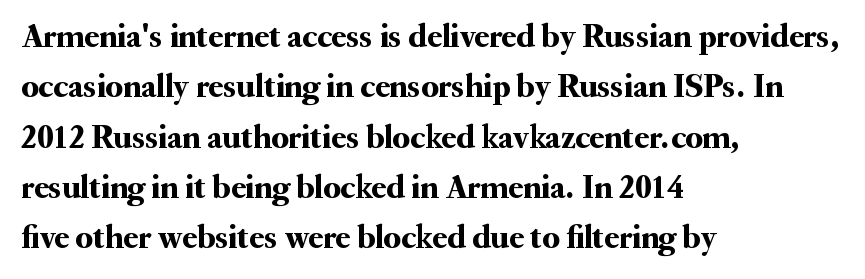
A typesetter would mark this as roman, not italic. The string is rendered with underlining switched off. Nobody touched the tracking dial on this one. Type style note: has serifs. Think of a printed novel: that variable character pitch is what you see here.
